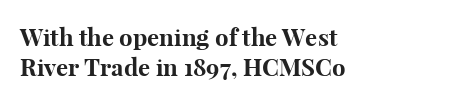
{"italic": "no", "bold": "yes", "underline": "no", "align": "left", "line_spacing": "normal", "line_spacing_ratio": 1.27, "letter_spacing": "normal", "letter_spacing_em": 0.0, "glyph_px": 24}
